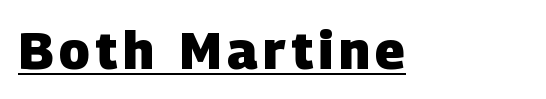
The image shows 52 px heavy sans-serif type; set underlined; low stroke contrast and a large x-height.
